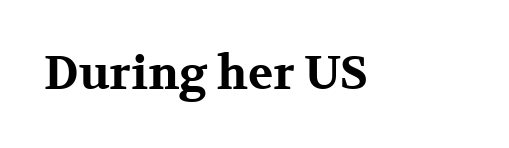
{"serif": "yes", "italic": "no", "bold": "yes", "weight": "bold", "width": "wide", "stroke_contrast": "medium", "x_height": "medium", "monospaced": "no", "underline": "no", "letter_spacing": "normal", "letter_spacing_em": 0.0, "glyph_px": 46}
